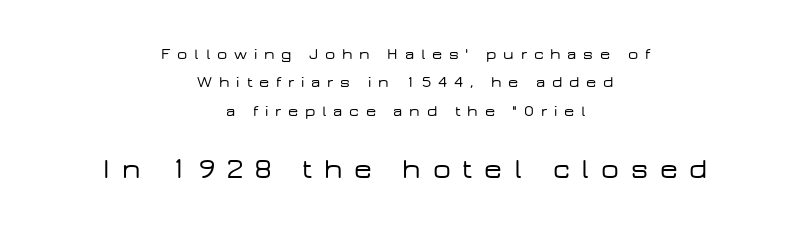
Q: Is the text italic (slanted)? A: No, it is upright.
Q: Is the typeface a serif or a sans-serif typeface? A: Sans-serif.
Q: Is the text underlined? A: No.
Q: How is the paragraph aligned? A: Centered.
Q: Is the spacing between letters normal or unusually wide? A: Unusually wide.
Q: Which block of text is set in a larger size, the first (top) or the second (bottom)? A: The second (bottom) one.
Q: Width (condensed, normal, or wide)? A: Wide.
Q: Stroke contrast? A: Low.
Q: x-height? A: Medium.
Q: Monospaced? A: No.
